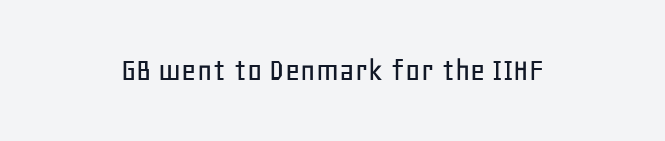
Examine the stroke ends and you'll find no serifs. Spacing verdict: proportional, widths tailored to each character. Do the letters lean? They stand straight. Nothing unusual about the tracking: characters are spaced as the font intends. Type without underlining.
